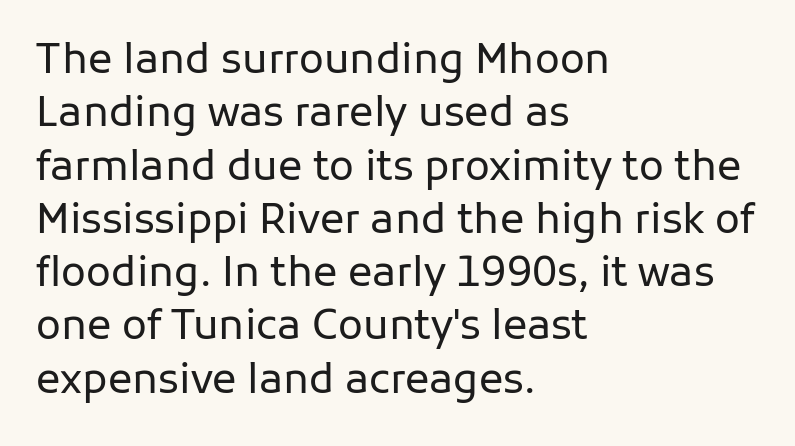
Q: Is the text bold? A: No.
Q: Is the text italic (slanted)? A: No, it is upright.
Q: Is the typeface a serif or a sans-serif typeface? A: Sans-serif.
Q: Is the text underlined? A: No.
Q: How is the paragraph aligned? A: Left-aligned.
Q: Is the spacing between letters normal or unusually wide? A: Normal.
Q: Is the spacing between lines tight, normal or loose? A: Normal.
Q: Width (condensed, normal, or wide)? A: Normal.
Q: Stroke contrast? A: Low.
Q: x-height? A: Medium.
Q: Monospaced? A: No.
